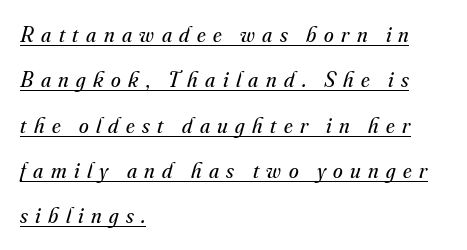
Q: Is the text bold? A: No.
Q: Is the text italic (slanted)? A: Yes, it leans right by about 16 degrees.
Q: Is the text underlined? A: Yes.
Q: How is the paragraph aligned? A: Left-aligned.
Q: Is the spacing between letters normal or unusually wide? A: Unusually wide.
Q: Is the spacing between lines tight, normal or loose? A: Loose.
